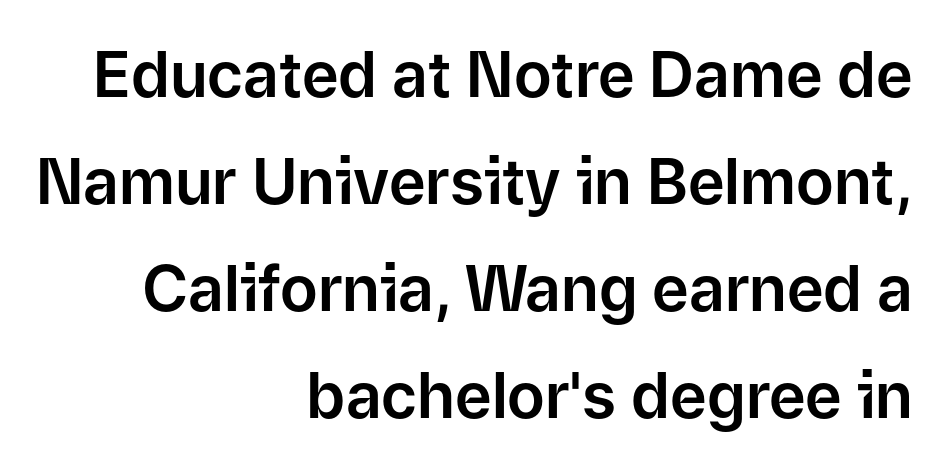
Horizontal bands of white between lines are of average thickness. Which margin do the lines hug? The right one — the left edge is uneven. A typesetter would call this zero additional tracking. A bare baseline throughout the passage. Is this a fixed-width face? No — the glyphs have proportional, varying widths. What kind of face is this? One without serifs — a sans.
